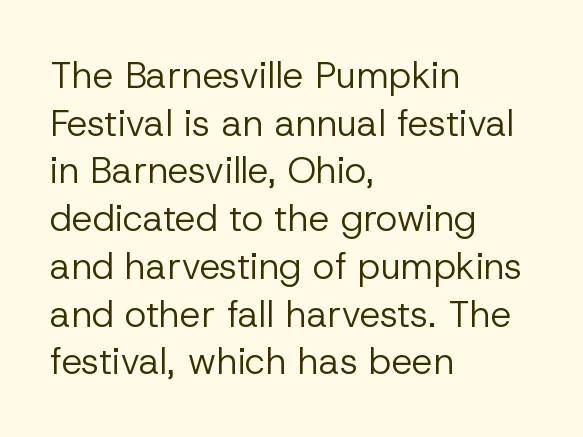
Q: Is the text bold? A: No.
Q: Is the text italic (slanted)? A: No, it is upright.
Q: Is the typeface a serif or a sans-serif typeface? A: Sans-serif.
Q: Is the text underlined? A: No.
Q: How is the paragraph aligned? A: Left-aligned.
Q: Is the spacing between letters normal or unusually wide? A: Normal.
Q: Is the spacing between lines tight, normal or loose? A: Normal.
Q: Width (condensed, normal, or wide)? A: Normal.
Q: Stroke contrast? A: Low.
Q: x-height? A: Medium.
Q: Monospaced? A: No.
